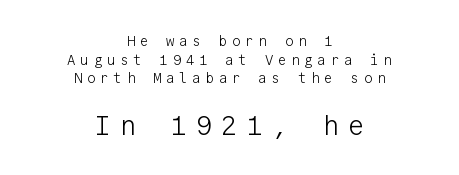
Anything drawn beneath the words? Only blank space. The letters are spread apart with noticeably loose tracking. Between these two stacked blocks, the lower one wins on size. Regular leading.
